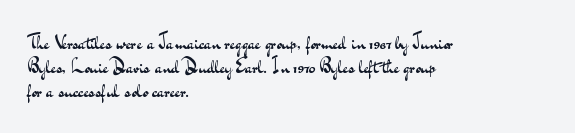
Decoration check: the copy has no underline. Words appear dense and cohesive because spacing is normal. The typesetter chose a ragged-right arrangement here.
